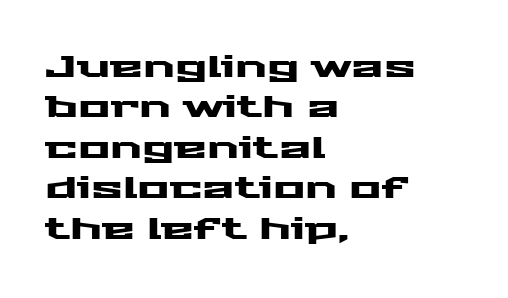
The image shows 30 px wide sans-serif type, upright; set left-aligned, normal line spacing (1.35x), normal letter spacing, not underlined; medium stroke contrast and a medium x-height.
